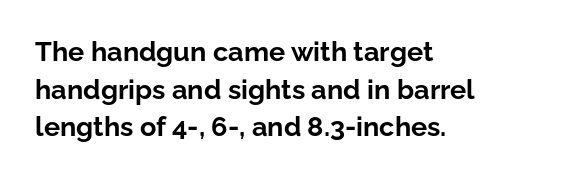
{"italic": "no", "bold": "yes", "underline": "no", "align": "left", "line_spacing": "normal", "line_spacing_ratio": 1.39, "letter_spacing": "normal", "letter_spacing_em": 0.0, "glyph_px": 27}
